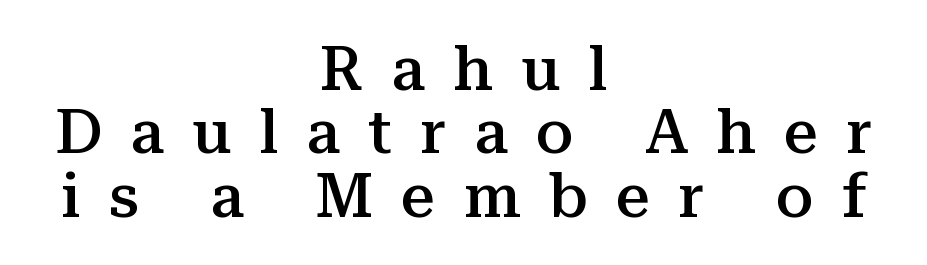
These lines are rendered in a variable-pitch font. No word sits above an underline. These lines are composed in type with serifs. Each word looks stretched out because of the extra space between its letters. Compared with typical paragraphs, the rows here are closer together. This is the in-between weight designers call semibold or demi.
